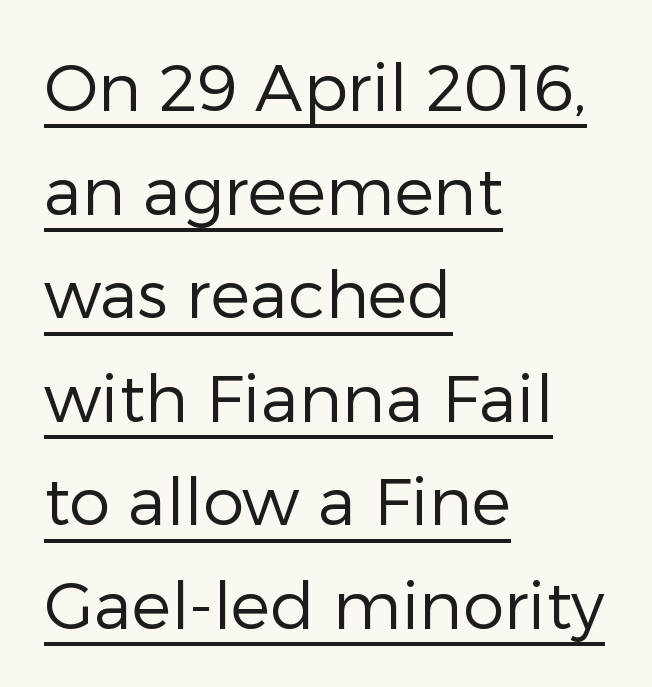
Each letter keeps its own natural width here, so spacing adapts to shape. The axis of the letterforms is exactly vertical. Caption: face not bold, strokes unweighted. The gaps between neighbouring characters are ordinary and unremarkable. I'd call this a sans setting — the letters go barefoot.
